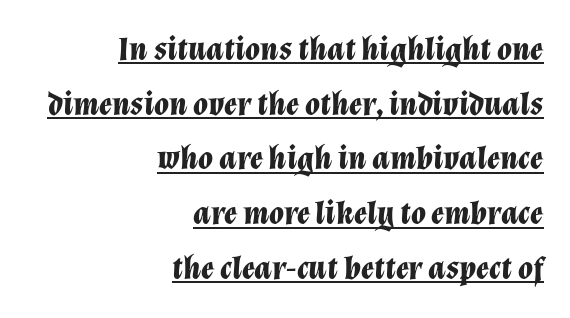
The image shows 34 px bold type, italic (leaning right); set right-aligned, normal line spacing (1.61x), normal letter spacing, underlined; low stroke contrast and a medium x-height.
